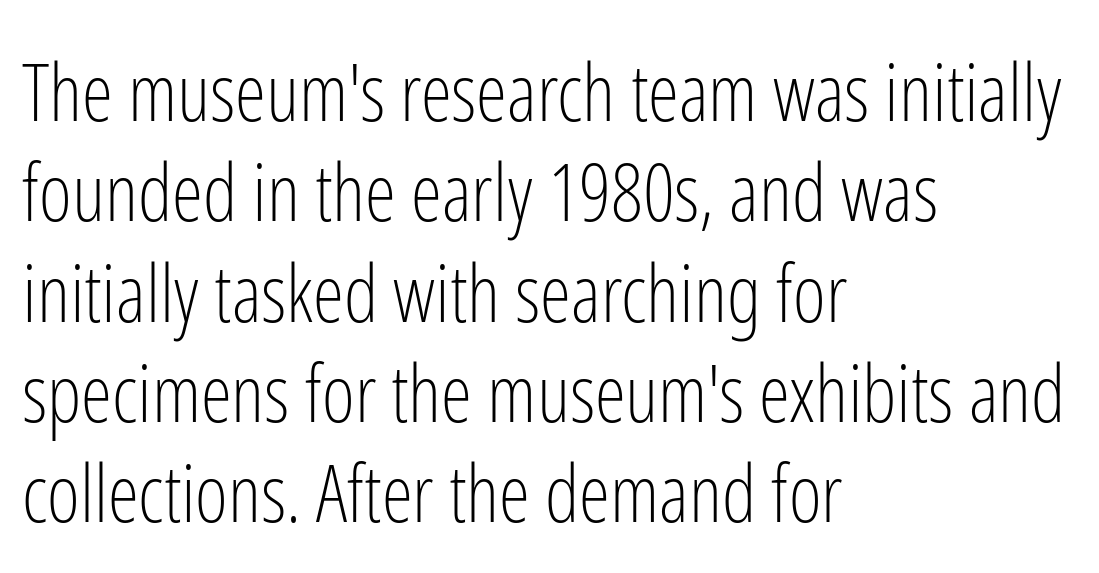
Q: Is the text bold? A: No.
Q: Is the text italic (slanted)? A: No, it is upright.
Q: Is the typeface a serif or a sans-serif typeface? A: Sans-serif.
Q: Is the text underlined? A: No.
Q: How is the paragraph aligned? A: Left-aligned.
Q: Is the spacing between letters normal or unusually wide? A: Normal.
Q: Is the spacing between lines tight, normal or loose? A: Normal.
Q: Width (condensed, normal, or wide)? A: Condensed.
Q: Stroke contrast? A: Low.
Q: x-height? A: Medium.
Q: Monospaced? A: No.
